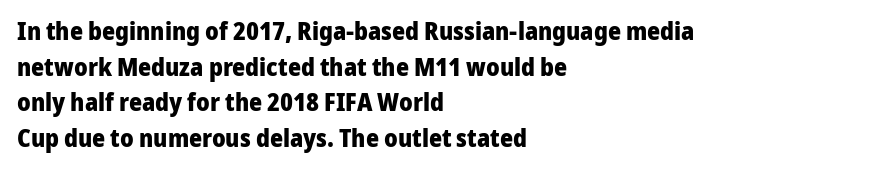
Q: Is the text bold? A: Yes.
Q: Is the text italic (slanted)? A: No, it is upright.
Q: Is the text underlined? A: No.
Q: How is the paragraph aligned? A: Left-aligned.
Q: Is the spacing between letters normal or unusually wide? A: Normal.
Q: Is the spacing between lines tight, normal or loose? A: Normal.
